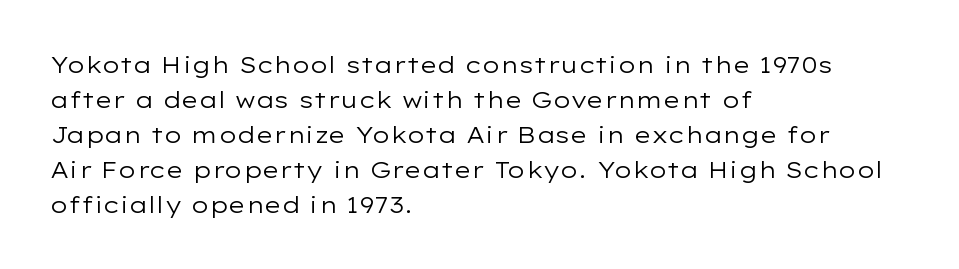
Q: Is the text bold? A: No.
Q: Is the text italic (slanted)? A: No, it is upright.
Q: Is the text underlined? A: No.
Q: How is the paragraph aligned? A: Left-aligned.
Q: Is the spacing between letters normal or unusually wide? A: Normal.
Q: Is the spacing between lines tight, normal or loose? A: Normal.
